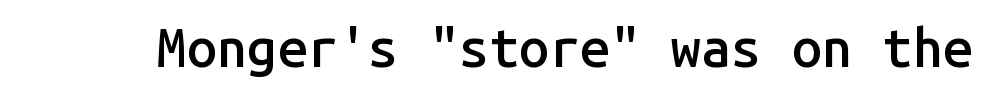
The image shows 54 px semibold sans-serif type, upright, monospaced; set normal letter spacing, not underlined; low stroke contrast and a medium x-height.
